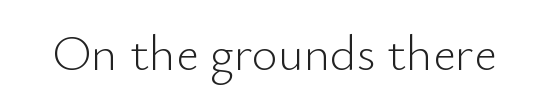
{"serif": "no", "italic": "no", "bold": "no", "weight": "light", "width": "normal", "stroke_contrast": "low", "x_height": "small", "monospaced": "no", "underline": "no", "letter_spacing": "normal", "letter_spacing_em": 0.0, "glyph_px": 50}
